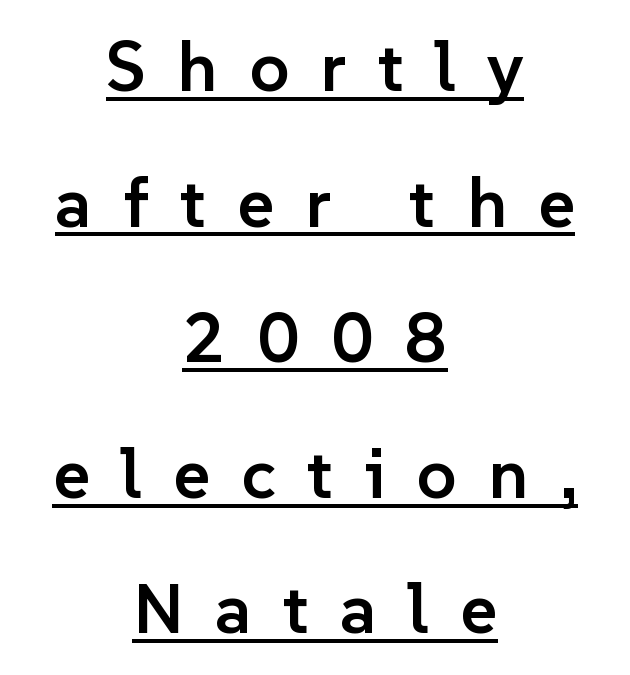
Q: Is the text bold? A: Semi-bold.
Q: Is the text italic (slanted)? A: No, it is upright.
Q: Is the typeface a serif or a sans-serif typeface? A: Sans-serif.
Q: Is the text underlined? A: Yes.
Q: How is the paragraph aligned? A: Centered.
Q: Is the spacing between letters normal or unusually wide? A: Unusually wide.
Q: Is the spacing between lines tight, normal or loose? A: Loose.
Q: Width (condensed, normal, or wide)? A: Normal.
Q: Stroke contrast? A: Low.
Q: x-height? A: Medium.
Q: Monospaced? A: No.
